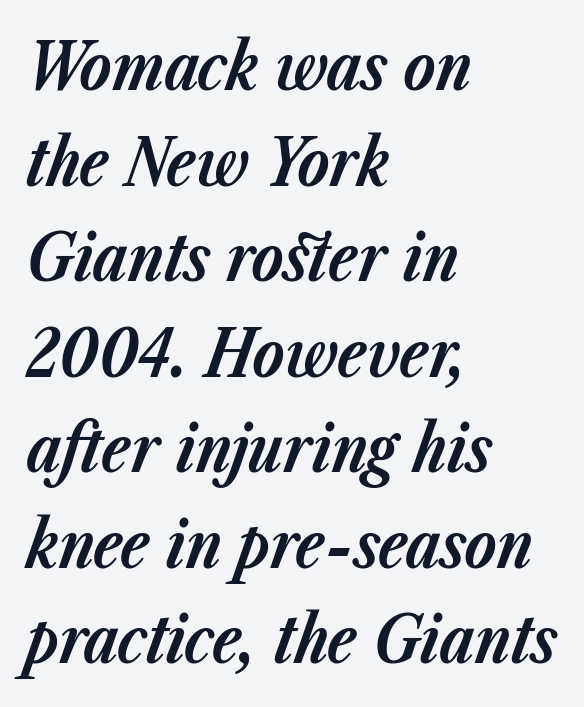
{"italic": "yes", "lean": "right", "slant_degrees": 23, "bold": "yes", "weight": "bold", "width": "normal", "stroke_contrast": "low", "x_height": "medium", "monospaced": "no", "underline": "no", "align": "left", "line_spacing": "normal", "line_spacing_ratio": 1.47, "letter_spacing": "normal", "letter_spacing_em": 0.0, "glyph_px": 65}
